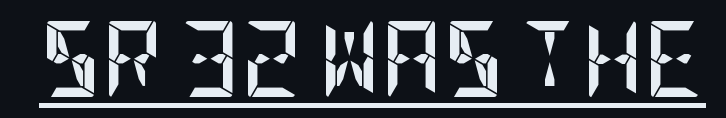
Q: Is the text bold? A: Yes.
Q: Is the text italic (slanted)? A: No, it is upright.
Q: Is the typeface a serif or a sans-serif typeface? A: Sans-serif.
Q: Is the text underlined? A: Yes.
Q: Is the spacing between letters normal or unusually wide? A: Normal.
Q: Width (condensed, normal, or wide)? A: Condensed.
Q: Stroke contrast? A: Low.
Q: x-height? A: Large.
